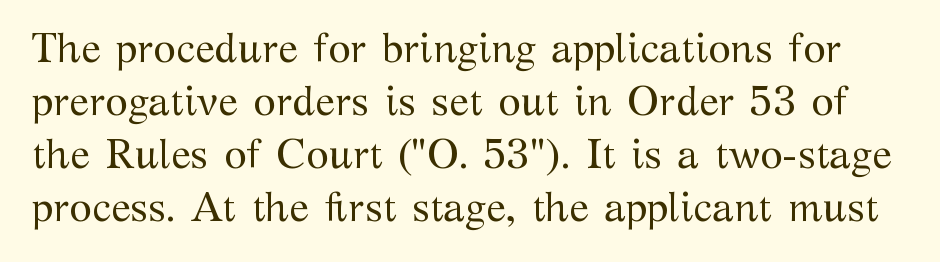
The image shows 41 px regular-weight serif type, upright; set normal line spacing (1.29x), normal letter spacing, not underlined; medium stroke contrast and a medium x-height.
